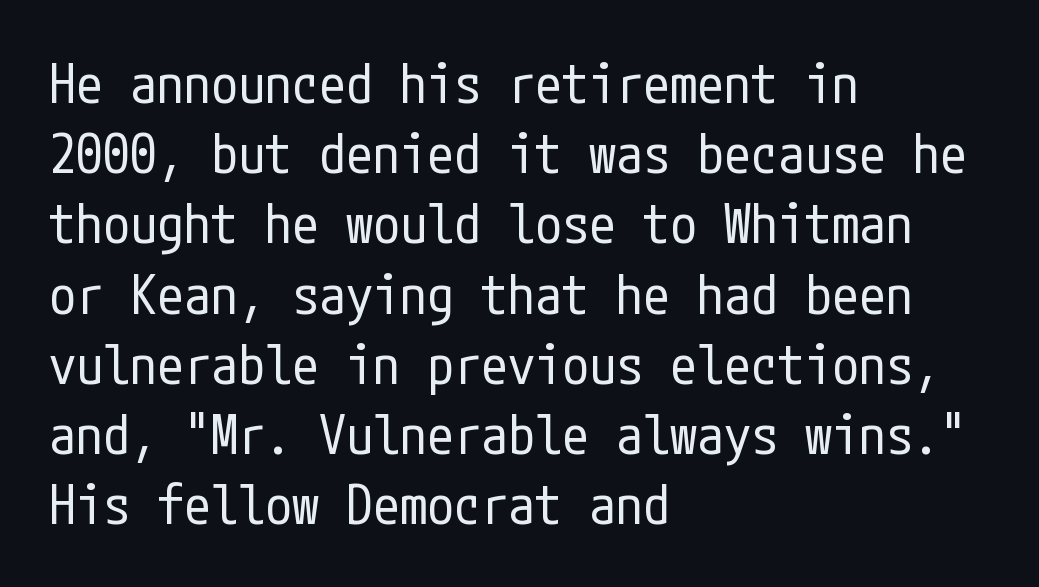
The image shows 54 px regular-weight, condensed sans-serif type, upright; set left-aligned, normal line spacing (1.3x), normal letter spacing, not underlined; low stroke contrast and a medium x-height.
